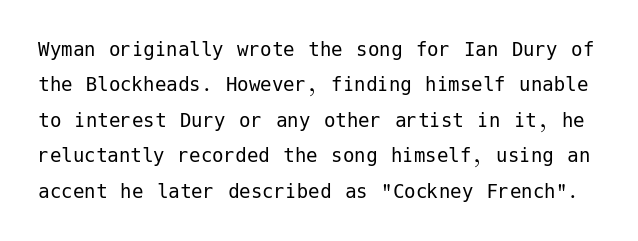
Q: Is the text bold? A: No.
Q: Is the text italic (slanted)? A: No, it is upright.
Q: Is the text underlined? A: No.
Q: Is the spacing between letters normal or unusually wide? A: Normal.
Q: Is the spacing between lines tight, normal or loose? A: Normal.
